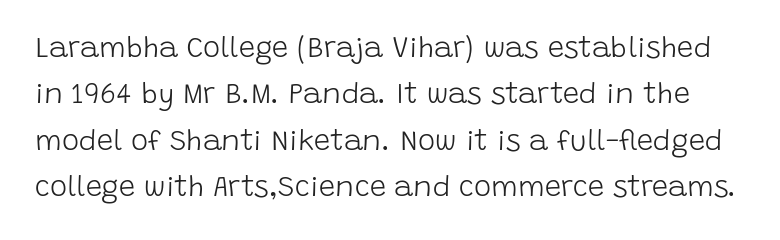
Q: Is the text bold? A: No.
Q: Is the text italic (slanted)? A: No, it is upright.
Q: Is the typeface a serif or a sans-serif typeface? A: Sans-serif.
Q: Is the text underlined? A: No.
Q: Is the spacing between letters normal or unusually wide? A: Normal.
Q: Is the spacing between lines tight, normal or loose? A: Normal.
Q: Width (condensed, normal, or wide)? A: Normal.
Q: Stroke contrast? A: Low.
Q: x-height? A: Large.
Q: Monospaced? A: No.
